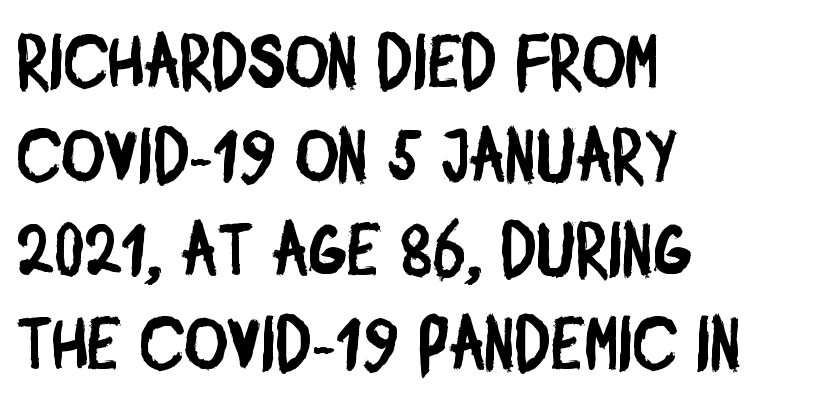
The gap between lines stays unmarked. Letter spacing: default. The letters advance in unequal steps, a hallmark of proportional type. You can tell from the bare stems that sans-serif type was used. The rendering anchors every line to the left-hand side.
